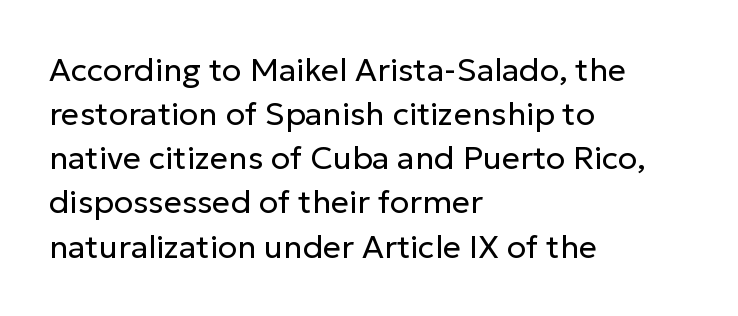
The image shows 32 px regular-weight sans-serif type, upright; set left-aligned, normal line spacing (1.38x), normal letter spacing, not underlined; low stroke contrast and a medium x-height.
